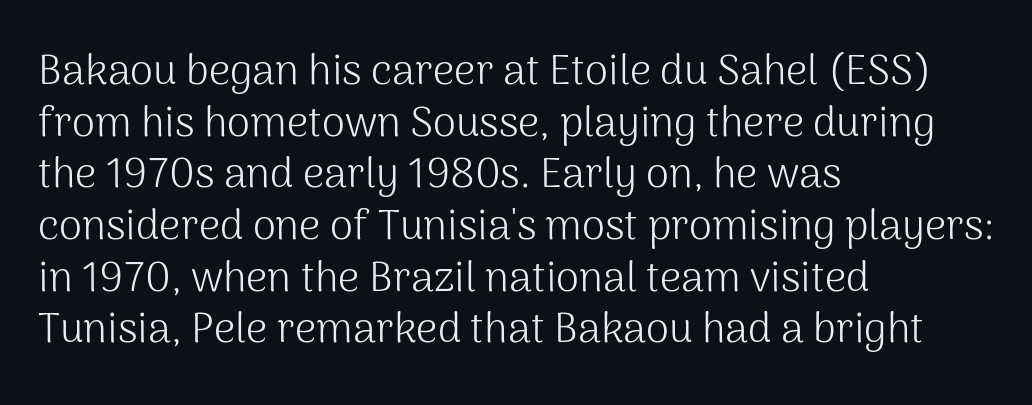
The image shows 42 px light sans-serif type, upright; set left-aligned, line spacing 1.23x, normal letter spacing, not underlined; medium stroke contrast and a medium x-height.
